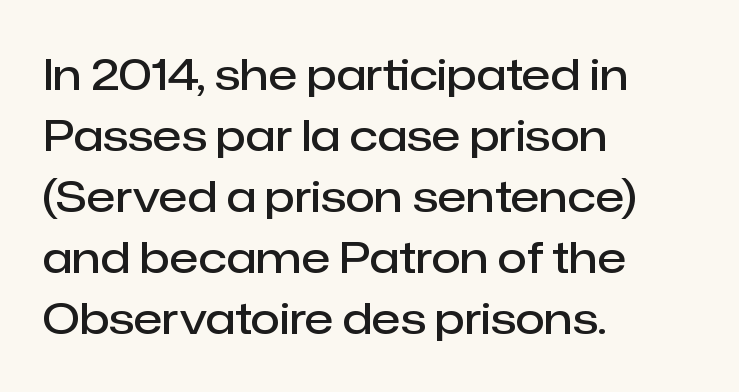
Q: Is the text bold? A: Semi-bold.
Q: Is the text italic (slanted)? A: No, it is upright.
Q: Is the typeface a serif or a sans-serif typeface? A: Sans-serif.
Q: Is the text underlined? A: No.
Q: How is the paragraph aligned? A: Left-aligned.
Q: Is the spacing between letters normal or unusually wide? A: Normal.
Q: Is the spacing between lines tight, normal or loose? A: Normal.
Q: Width (condensed, normal, or wide)? A: Normal.
Q: Stroke contrast? A: Low.
Q: x-height? A: Medium.
Q: Monospaced? A: No.
